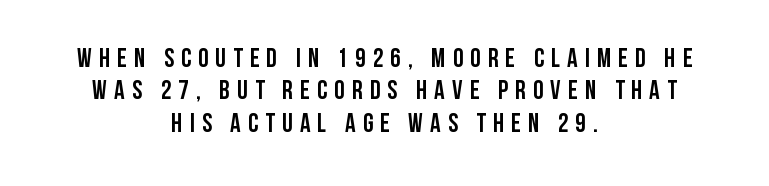
The letters are spread apart with noticeably loose tracking. Visually the block forms a symmetrical silhouette, jagged on both flanks. The specimen reads as upright at a glance. Baseline-to-baseline distance is the conventional proportion of letter height.
